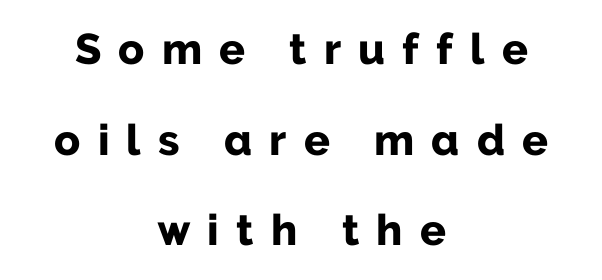
The horizontal fit of the characters is loose and conspicuously gappy. Does the type have serifs? No, each stem ends abruptly. The space directly below the letters is spotless. If you drew a line through each stem, it would be perfectly vertical. Weight: bold.
